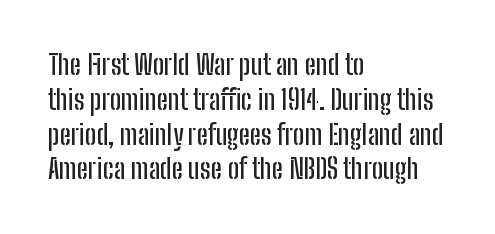
{"italic": "no", "underline": "no", "align": "left", "line_spacing": "normal", "line_spacing_ratio": 1.29, "letter_spacing": "normal", "letter_spacing_em": 0.0, "glyph_px": 27}
